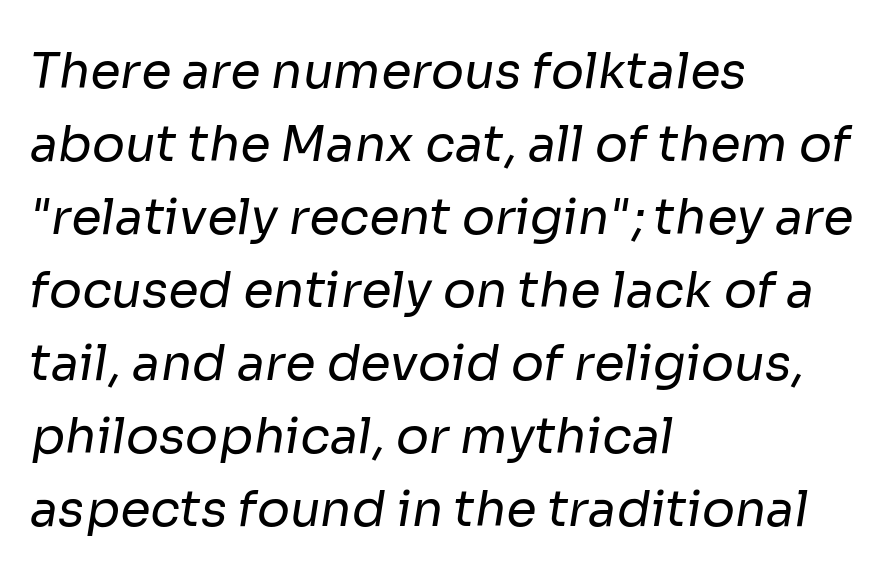
The image shows 49 px regular-weight sans-serif type; set left-aligned, normal line spacing (1.49x), normal letter spacing, not underlined; low stroke contrast and a medium x-height.
